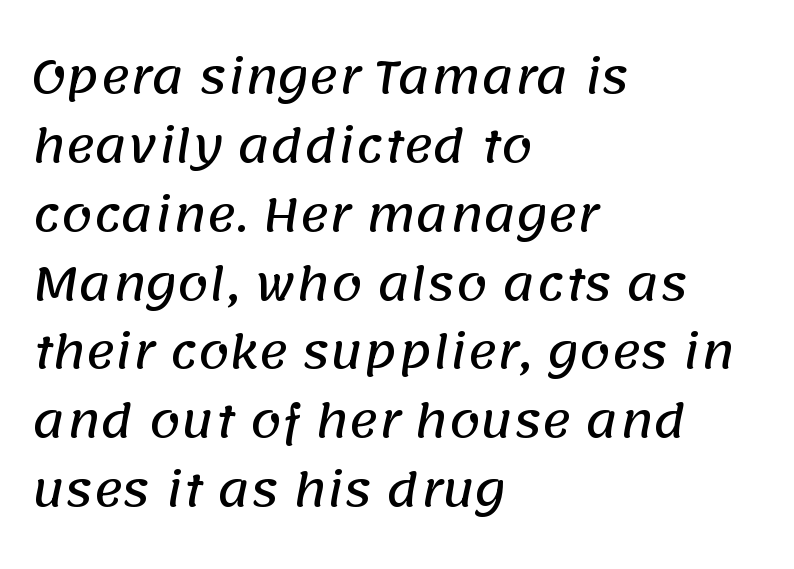
{"serif": "no", "width": "normal", "stroke_contrast": "low", "x_height": "large", "monospaced": "no", "underline": "no", "align": "left", "line_spacing": "normal", "line_spacing_ratio": 1.53, "letter_spacing": "normal", "letter_spacing_em": 0.0, "glyph_px": 45}
